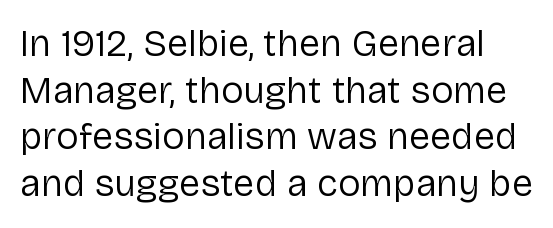
The image shows 38 px regular-weight sans-serif type, upright; set line spacing 1.23x, normal letter spacing, not underlined; low stroke contrast and a medium x-height.
